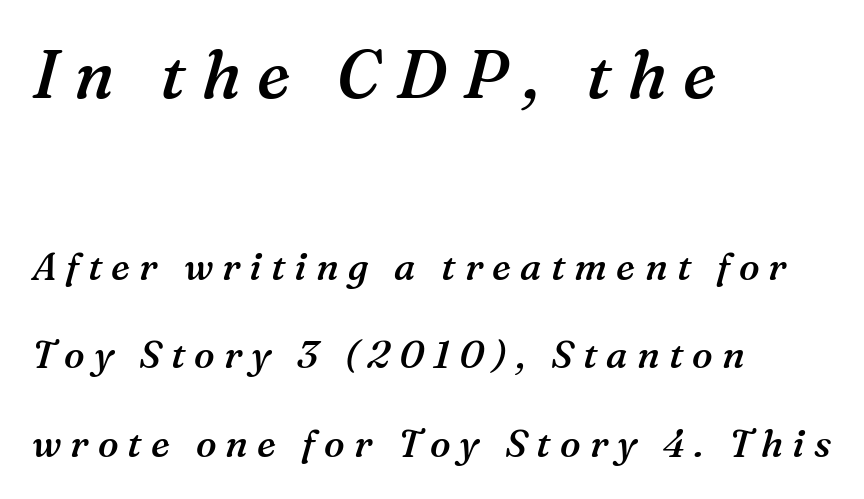
The strokes are fattened partway — semibold, not bold. The designer went with a serif here, giving each stem small feet. The letterforms stand isolated, each surrounded by extra space. Visually, the top section dominates because its glyphs are scaled up. A classic flush-left, rag-right setting is used for this passage.
